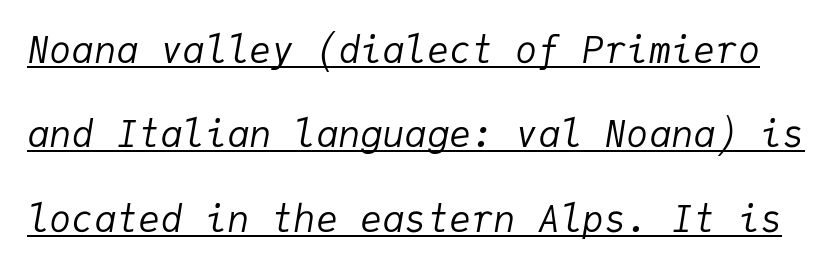
{"italic": "yes", "lean": "right", "slant_degrees": 9, "bold": "no", "weight": "regular", "width": "normal", "stroke_contrast": "low", "x_height": "medium", "monospaced": "yes", "underline": "yes", "line_spacing": "loose", "line_spacing_ratio": 2.28, "letter_spacing": "normal", "letter_spacing_em": 0.0, "glyph_px": 37}
